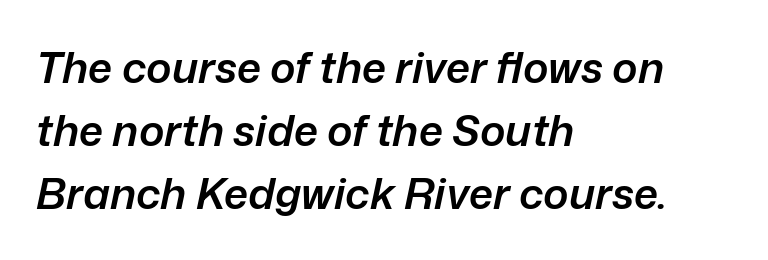
The image shows 43 px semibold type, italic (leaning right); set left-aligned, normal line spacing (1.47x), normal letter spacing, not underlined; low stroke contrast and a medium x-height.
